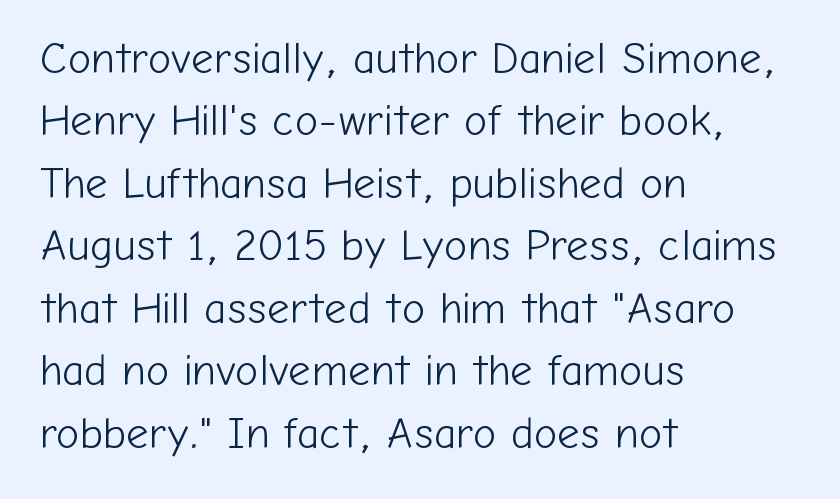
The space beneath each line is pristine and unruled. The axis of the letterforms is exactly vertical. Nope, no serifs anywhere on these letters. No letter is thick-stroked: the sample isn't bold. Spacing verdict: proportional, widths tailored to each character. The lines are quadded left.
